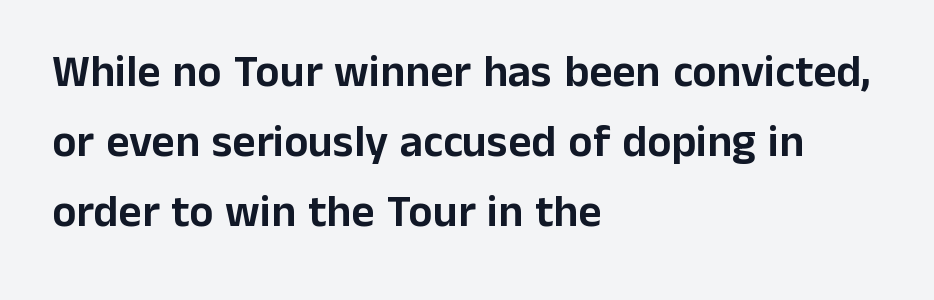
Q: Is the text italic (slanted)? A: No, it is upright.
Q: Is the typeface a serif or a sans-serif typeface? A: Sans-serif.
Q: Is the text underlined? A: No.
Q: How is the paragraph aligned? A: Left-aligned.
Q: Is the spacing between letters normal or unusually wide? A: Normal.
Q: Is the spacing between lines tight, normal or loose? A: Normal.
Q: Width (condensed, normal, or wide)? A: Normal.
Q: Stroke contrast? A: Low.
Q: x-height? A: Medium.
Q: Monospaced? A: No.
